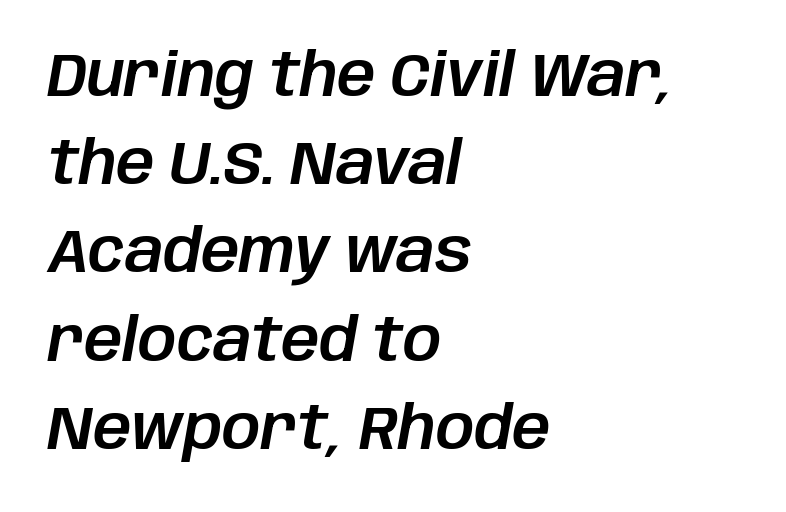
Any mark beneath the type? The region is blank. These lines are rendered in a variable-pitch font. The passage shown stacks its lines at a standard gap. Slant detected: the letters are inclined.
